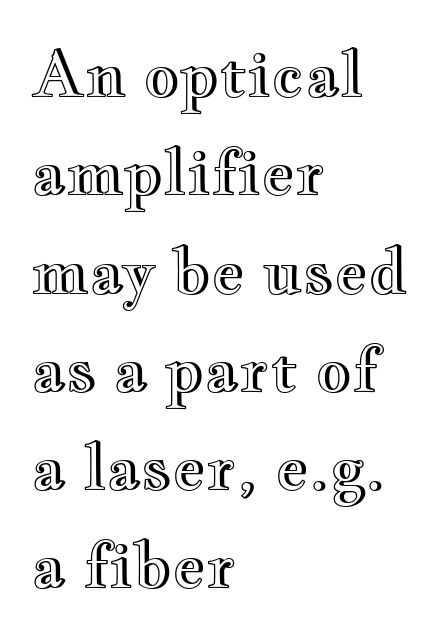
Q: Is the text italic (slanted)? A: No, it is upright.
Q: Is the text underlined? A: No.
Q: How is the paragraph aligned? A: Left-aligned.
Q: Is the spacing between letters normal or unusually wide? A: Normal.
Q: Is the spacing between lines tight, normal or loose? A: Normal.
Q: Width (condensed, normal, or wide)? A: Wide.
Q: x-height? A: Small.
Q: Monospaced? A: No.
